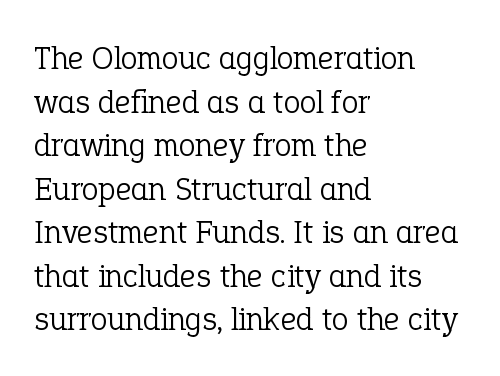
{"serif": "yes", "italic": "no", "bold": "no", "weight": "light", "width": "normal", "stroke_contrast": "low", "x_height": "medium", "monospaced": "no", "underline": "no", "align": "left", "line_spacing": "normal", "line_spacing_ratio": 1.28, "letter_spacing": "normal", "letter_spacing_em": 0.0, "glyph_px": 34}
